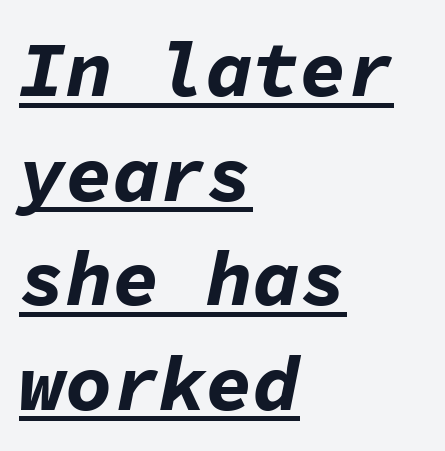
{"italic": "yes", "lean": "right", "slant_degrees": 11, "bold": "yes", "weight": "bold", "width": "normal", "stroke_contrast": "low", "x_height": "medium", "monospaced": "yes", "underline": "yes", "align": "left", "line_spacing": "normal", "line_spacing_ratio": 1.34, "letter_spacing": "normal", "letter_spacing_em": 0.0, "glyph_px": 78}
